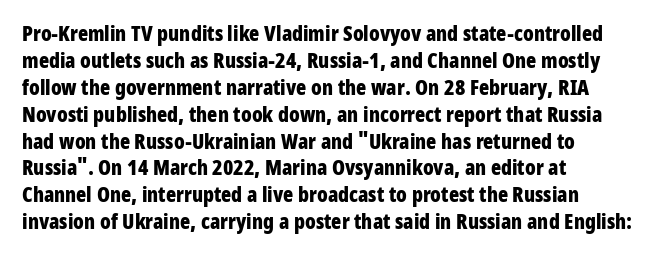
The image shows 21 px bold type, upright; set left-aligned, normal line spacing (1.28x), normal letter spacing, not underlined.
